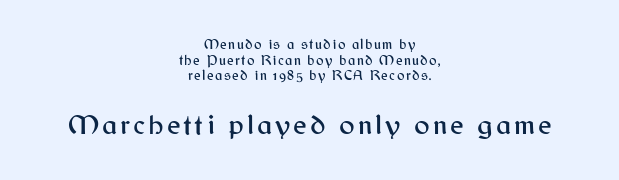
Q: Is the text italic (slanted)? A: No, it is upright.
Q: Is the typeface a serif or a sans-serif typeface? A: Sans-serif.
Q: Is the text underlined? A: No.
Q: How is the paragraph aligned? A: Centered.
Q: Is the spacing between lines tight, normal or loose? A: Tight.
Q: Which block of text is set in a larger size, the first (top) or the second (bottom)? A: The second (bottom) one.
Q: Width (condensed, normal, or wide)? A: Normal.
Q: Stroke contrast? A: Medium.
Q: x-height? A: Medium.
Q: Monospaced? A: No.
